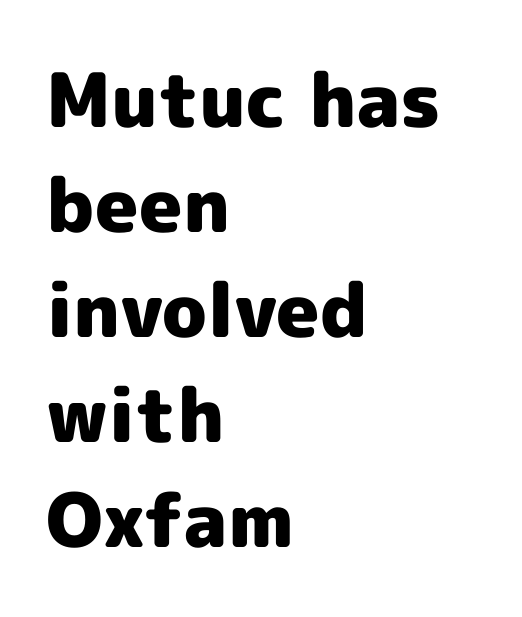
The image shows 75 px heavy sans-serif type, upright; set left-aligned, normal line spacing (1.4x), normal letter spacing, not underlined; a medium x-height.
